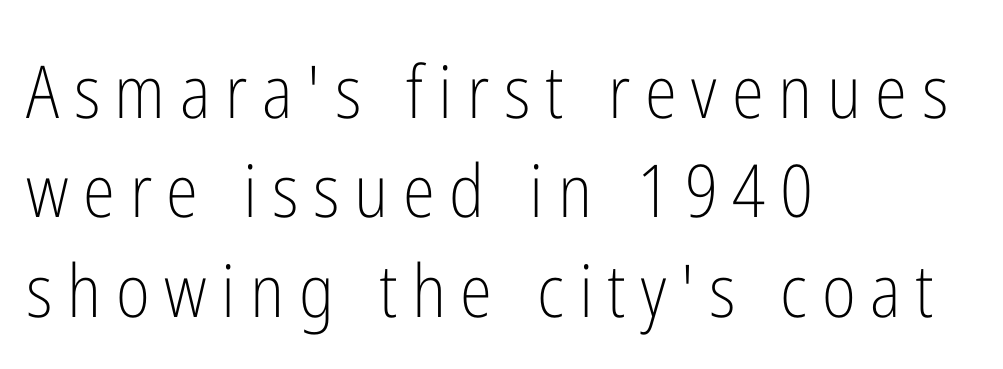
Compared with a typical body face, this is equally light or lighter still. A typesetter would call this proportional, since set widths differ per character. Check where the strokes stop: nothing finishes them off — pure sans. Baseline-to-baseline distance is the conventional proportion of letter height. Style check: upright. The letters are spread apart with noticeably loose tracking.
